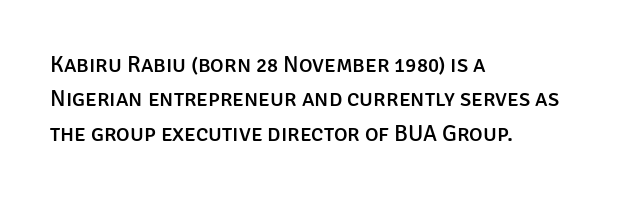
The image shows 23 px text type, upright; set left-aligned, normal line spacing (1.5x), normal letter spacing, not underlined.
